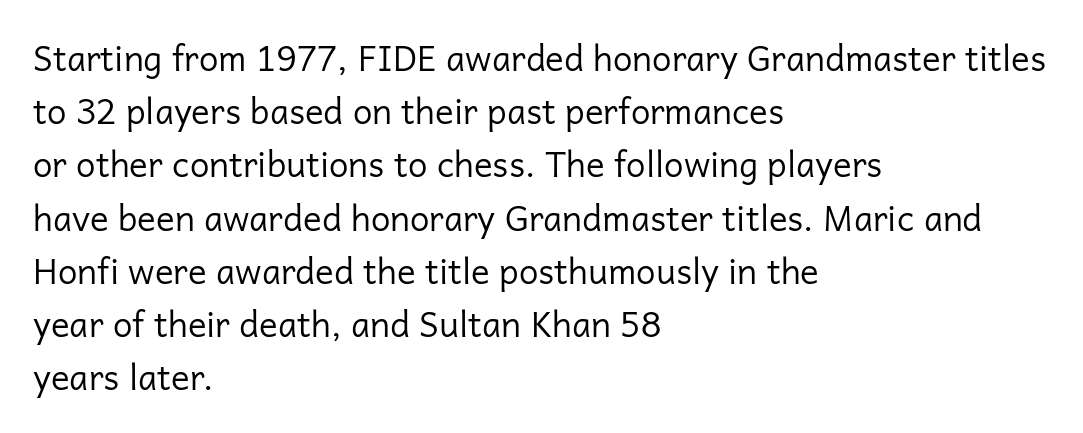
{"serif": "no", "italic": "no", "bold": "no", "weight": "regular", "width": "normal", "stroke_contrast": "low", "x_height": "medium", "monospaced": "no", "underline": "no", "align": "left", "line_spacing": "normal", "line_spacing_ratio": 1.52, "letter_spacing": "normal", "letter_spacing_em": 0.0, "glyph_px": 35}
